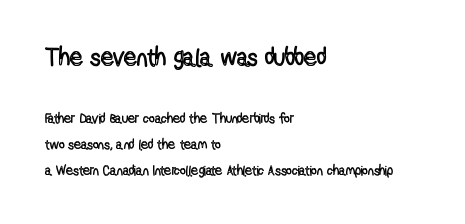
{"italic": "no", "underline": "no", "align": "left", "line_spacing_ratio": 1.85, "letter_spacing": "normal", "letter_spacing_em": 0.0, "larger_block": "first", "size_ratio": 1.79, "glyph_px": 25}
